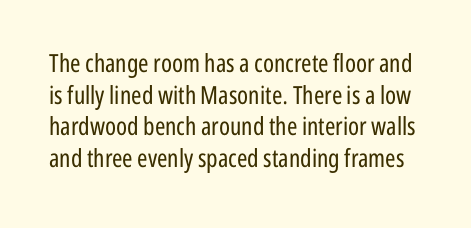
On a weight scale, this lands at 450 or below. The leading is moderate, giving the passage an even texture. Characters remain perfectly vertical along every line. The passage shown is not underscored anywhere. You could call the tracking neutral — neither tight nor loose.
